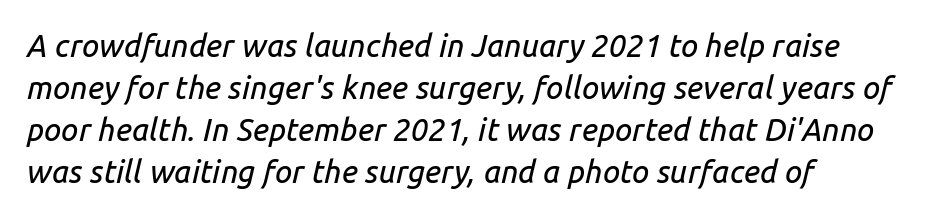
Q: Is the text italic (slanted)? A: Yes, it leans right by about 14 degrees.
Q: Is the text underlined? A: No.
Q: How is the paragraph aligned? A: Left-aligned.
Q: Is the spacing between letters normal or unusually wide? A: Normal.
Q: Is the spacing between lines tight, normal or loose? A: Normal.
Q: Width (condensed, normal, or wide)? A: Normal.
Q: Stroke contrast? A: Low.
Q: x-height? A: Medium.
Q: Monospaced? A: No.
